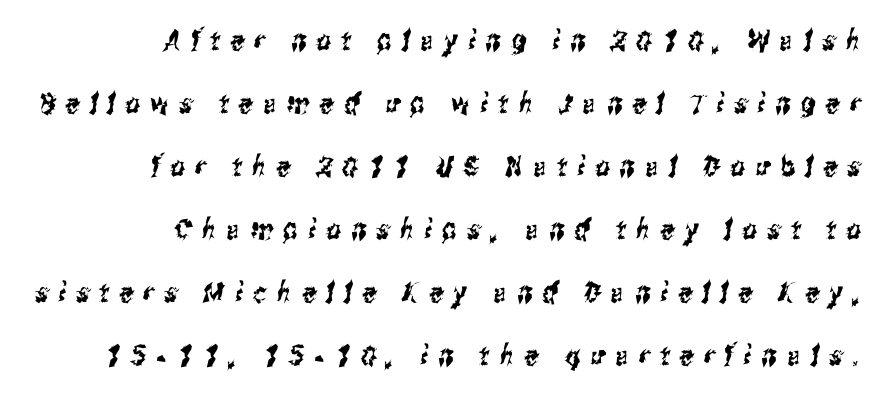
{"serif": "no", "width": "condensed", "stroke_contrast": "medium", "x_height": "medium", "monospaced": "no", "underline": "no", "align": "right", "line_spacing": "loose", "line_spacing_ratio": 2.25, "letter_spacing": "wide", "letter_spacing_em": 0.37, "glyph_px": 28}
